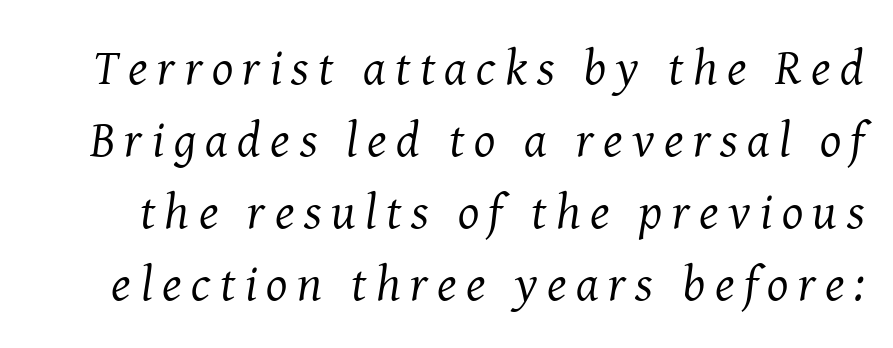
This sample uses an oblique cut, with every glyph tilted off the vertical. The rows are spaced the way most documents space them. Examine the stroke ends and you'll spot serifs. Stem width sits at or under what a default text font uses.
